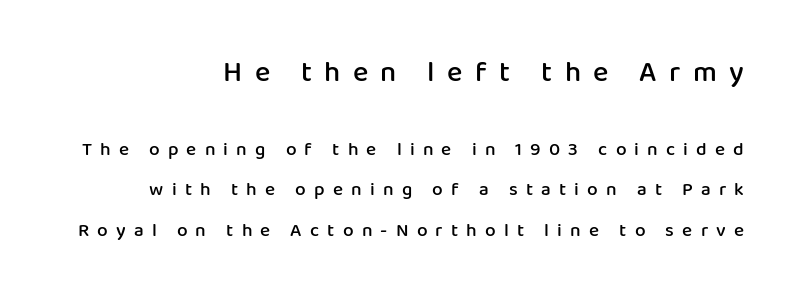
The characters display no serif detailing; their extremities are plain. The typesetting leans somewhat heavy: a semibold. The string is rendered with underlining switched off. Look at the glyph heights: the upper group is clearly the bigger setting.
